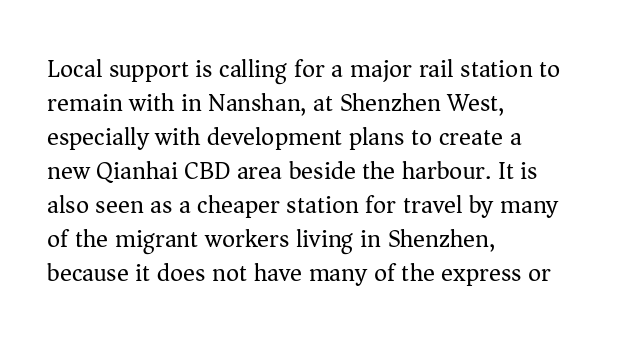
A normal amount of white space separates one row of letters from the next. Honestly, the letter spacing is just normal — you wouldn't notice it. The font's upright variant was chosen for this text. Is this a heavy cut? Hardly; it is regular or lighter. Caption: multi-line text, flush left, ragged right.
